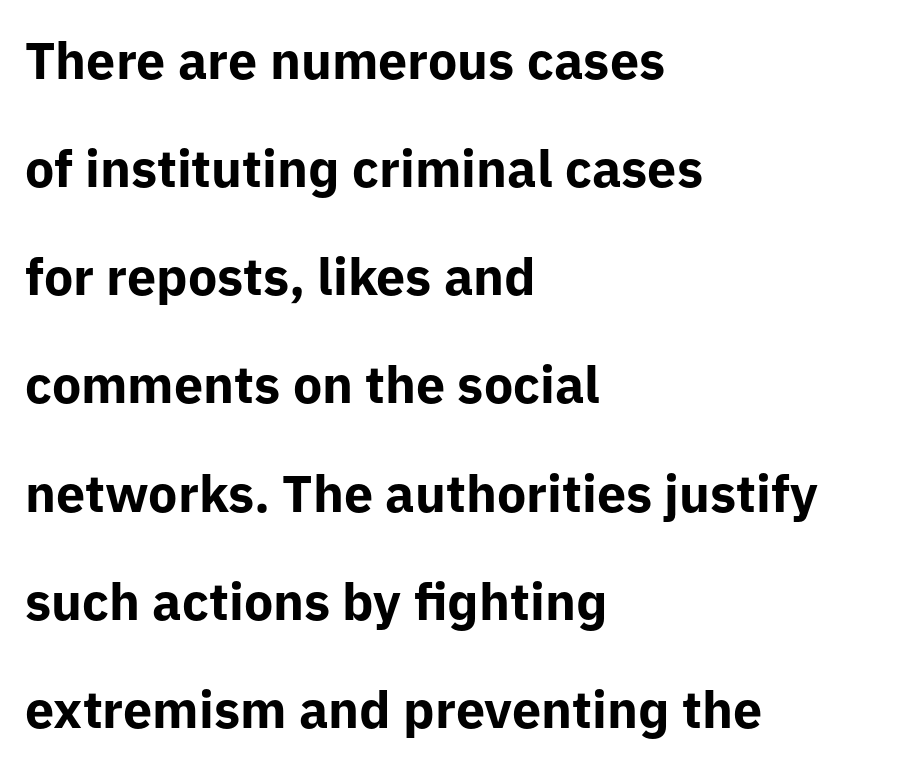
The image shows 52 px bold sans-serif type, upright; set left-aligned, loose line spacing (2.08x), normal letter spacing, not underlined; low stroke contrast and a medium x-height.
